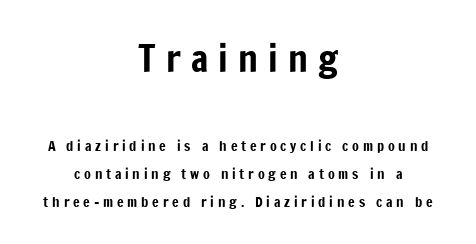
The image shows 37 px condensed sans-serif type, upright; set centered, loose line spacing (2.0x), unusually wide letter spacing (+0.27 em), not underlined; the first (top) block is 2.64x larger; low stroke contrast and a medium x-height.
